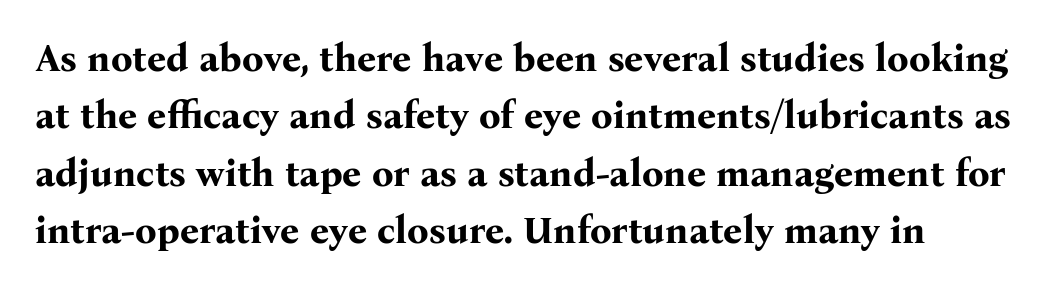
What's the leading like? Ordinary, nothing unusual. The letters stand upright; this is a roman face. Short note: letters normally spaced. Note the varied advance widths — an 'i' is clearly narrower than an 'm'. These lines are composed in type with serifs. Glance below the letters and you will spot only blank space.
